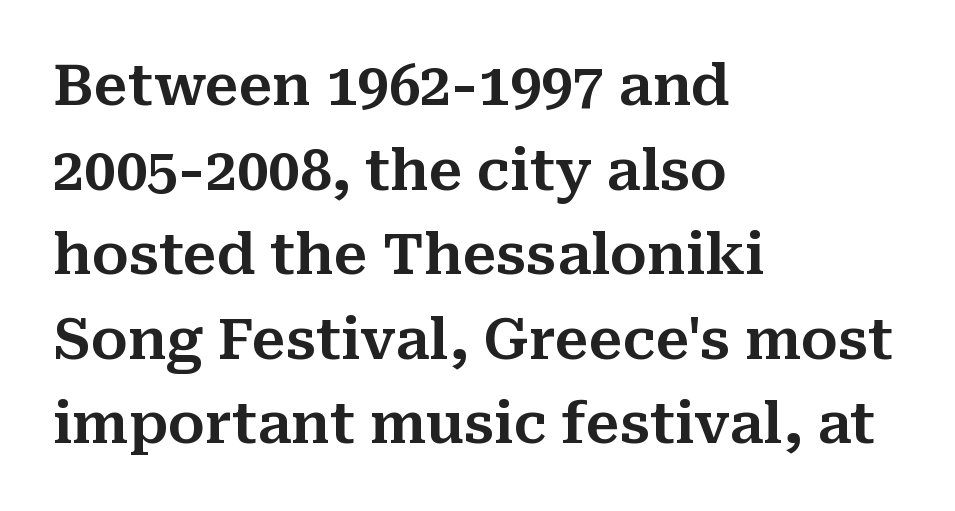
Q: Is the text italic (slanted)? A: No, it is upright.
Q: Is the typeface a serif or a sans-serif typeface? A: Serif.
Q: Is the text underlined? A: No.
Q: How is the paragraph aligned? A: Left-aligned.
Q: Is the spacing between letters normal or unusually wide? A: Normal.
Q: Is the spacing between lines tight, normal or loose? A: Normal.
Q: Width (condensed, normal, or wide)? A: Normal.
Q: Stroke contrast? A: Medium.
Q: x-height? A: Medium.
Q: Monospaced? A: No.
